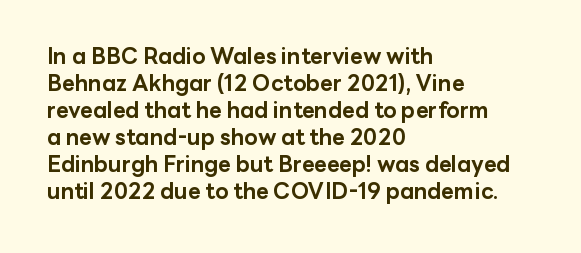
{"italic": "no", "bold": "yes", "underline": "no", "align": "left", "line_spacing_ratio": 1.23, "letter_spacing": "normal", "letter_spacing_em": 0.0, "glyph_px": 22}
